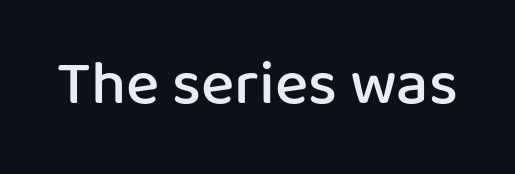
Q: Is the text bold? A: Semi-bold.
Q: Is the text italic (slanted)? A: No, it is upright.
Q: Is the typeface a serif or a sans-serif typeface? A: Sans-serif.
Q: Is the text underlined? A: No.
Q: Is the spacing between letters normal or unusually wide? A: Normal.
Q: Width (condensed, normal, or wide)? A: Normal.
Q: Stroke contrast? A: Low.
Q: x-height? A: Medium.
Q: Monospaced? A: No.
